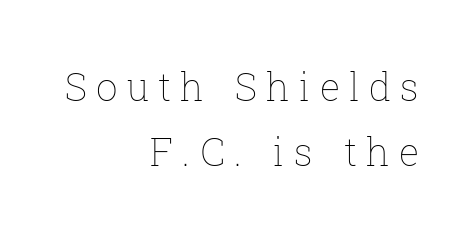
Clear beneath every line of the passage. In terms of posture, this sample is upright. The rag falls on the left side of this text block. Nothing heavy about these letters — not bold at all.
